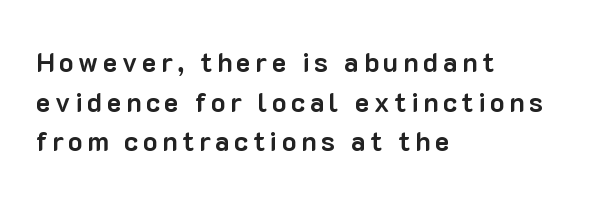
When letters stand straight like this, we call the style roman or upright. Strong, thick strokes mark this as bold type. Just letters on the line, the space beneath them empty. Compared with typical paragraphs, the rows here are spaced about the same. Compared with a centered layout, this one pins lines to the left instead.
